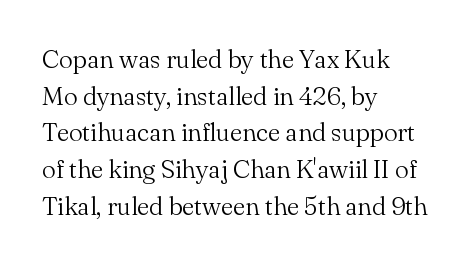
In CSS terms this would be text-align: left. The words here are not underlined. The font is comparable to plain body text, perhaps lighter. Every character sits straight up, as roman type does. The vertical gap from one line to the next is medium. Compared with typical body copy, the letter spacing here is the same.
